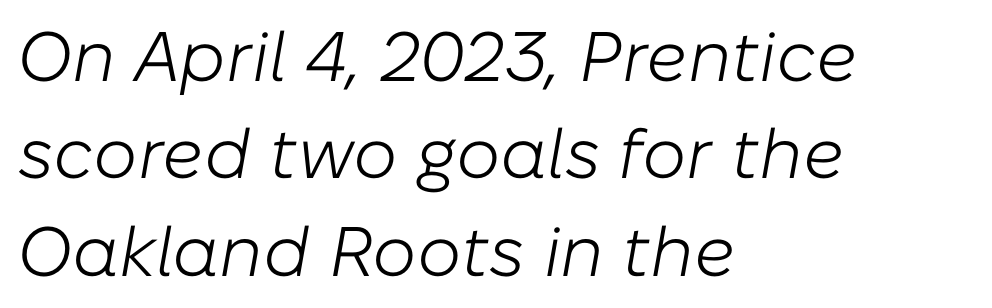
Q: Is the text bold? A: No.
Q: Is the text italic (slanted)? A: Yes, it leans right by about 10 degrees.
Q: Is the text underlined? A: No.
Q: How is the paragraph aligned? A: Left-aligned.
Q: Is the spacing between letters normal or unusually wide? A: Normal.
Q: Is the spacing between lines tight, normal or loose? A: Normal.
Q: Width (condensed, normal, or wide)? A: Normal.
Q: Stroke contrast? A: Low.
Q: x-height? A: Medium.
Q: Monospaced? A: No.
